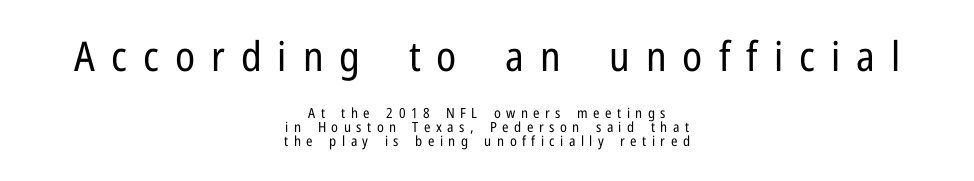
The image shows 41 px regular-weight, condensed sans-serif type, upright; set centered, tight line spacing (1.01x), unusually wide letter spacing (+0.39 em), not underlined; the first (top) block is 2.93x larger; low stroke contrast and a medium x-height.
